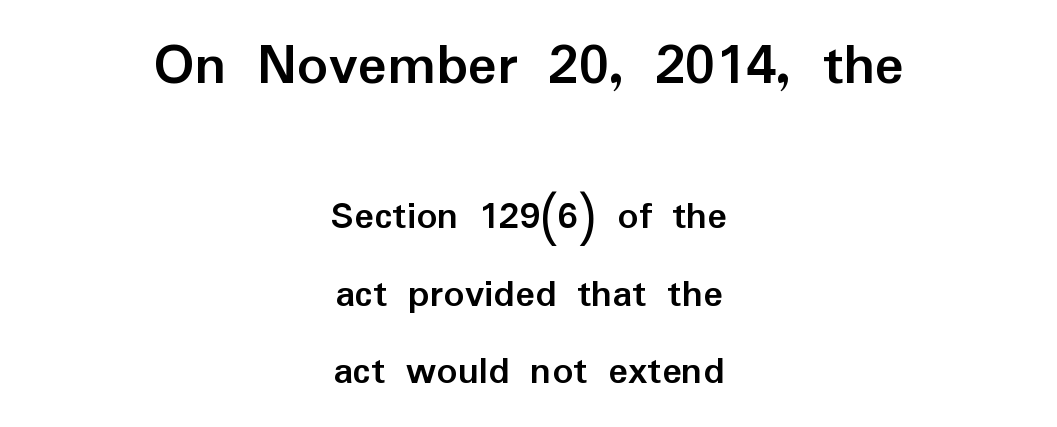
Q: Is the text bold? A: Yes.
Q: Is the text italic (slanted)? A: No, it is upright.
Q: Is the typeface a serif or a sans-serif typeface? A: Sans-serif.
Q: Is the text underlined? A: No.
Q: How is the paragraph aligned? A: Centered.
Q: Is the spacing between letters normal or unusually wide? A: Normal.
Q: Is the spacing between lines tight, normal or loose? A: Loose.
Q: Which block of text is set in a larger size, the first (top) or the second (bottom)? A: The first (top) one.
Q: Width (condensed, normal, or wide)? A: Normal.
Q: Stroke contrast? A: Low.
Q: x-height? A: Medium.
Q: Monospaced? A: No.
